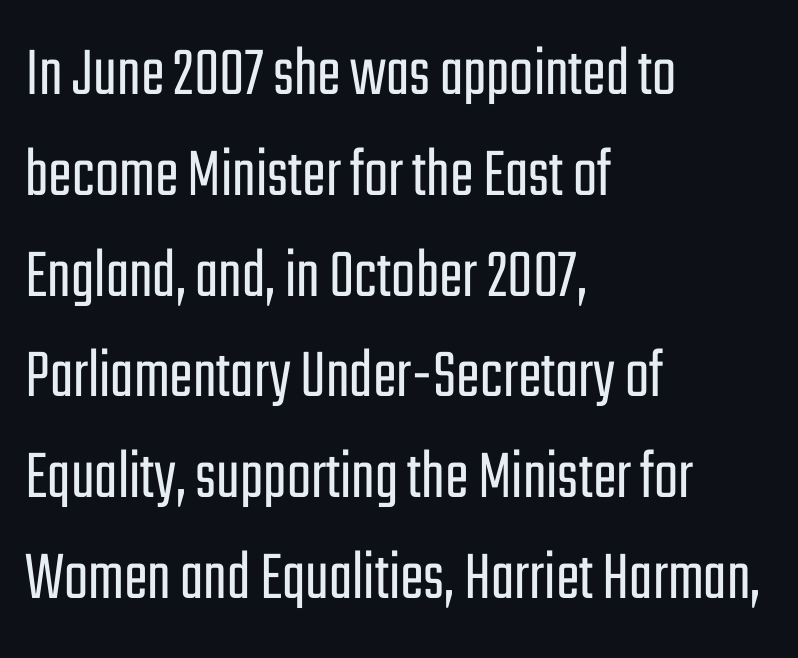
The image shows 71 px light, condensed sans-serif type, upright; set left-aligned, normal line spacing (1.42x), normal letter spacing, not underlined; low stroke contrast and a medium x-height.
